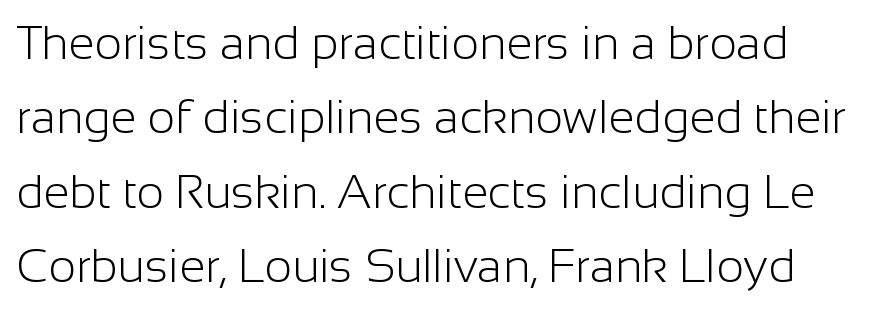
{"serif": "no", "italic": "no", "bold": "no", "weight": "light", "width": "normal", "stroke_contrast": "low", "x_height": "medium", "monospaced": "no", "underline": "no", "line_spacing": "normal", "line_spacing_ratio": 1.58, "letter_spacing": "normal", "letter_spacing_em": 0.0, "glyph_px": 47}
